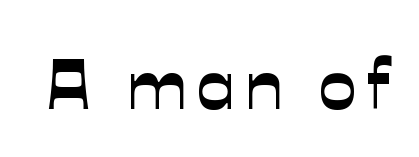
The image shows 71 px sans-serif type; set not underlined; low stroke contrast and a medium x-height.
